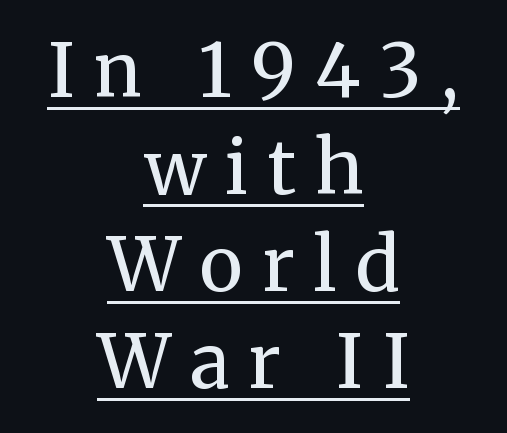
{"serif": "yes", "italic": "no", "bold": "no", "weight": "regular", "width": "normal", "stroke_contrast": "medium", "x_height": "medium", "monospaced": "no", "underline": "yes", "align": "center", "line_spacing": "normal", "line_spacing_ratio": 1.31, "letter_spacing": "wide", "letter_spacing_em": 0.26, "glyph_px": 74}
